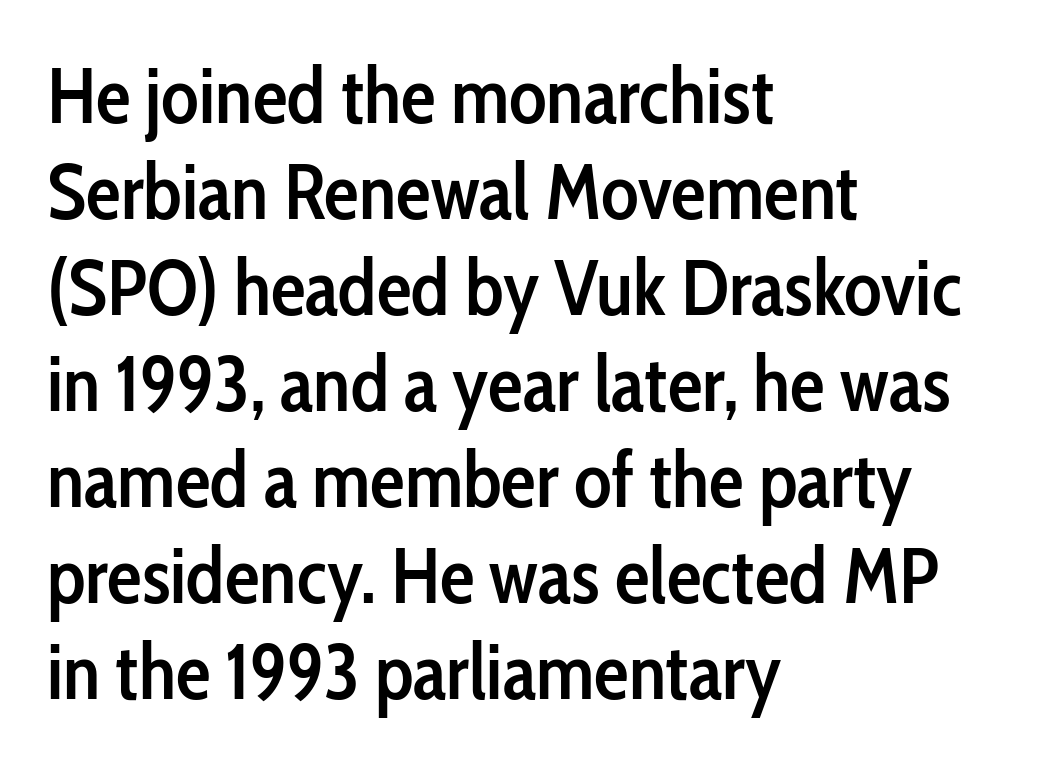
{"serif": "no", "italic": "no", "bold": "semi", "weight": "semibold", "width": "condensed", "stroke_contrast": "low", "x_height": "medium", "monospaced": "no", "underline": "no", "align": "left", "line_spacing_ratio": 1.23, "letter_spacing": "normal", "letter_spacing_em": 0.0, "glyph_px": 78}
